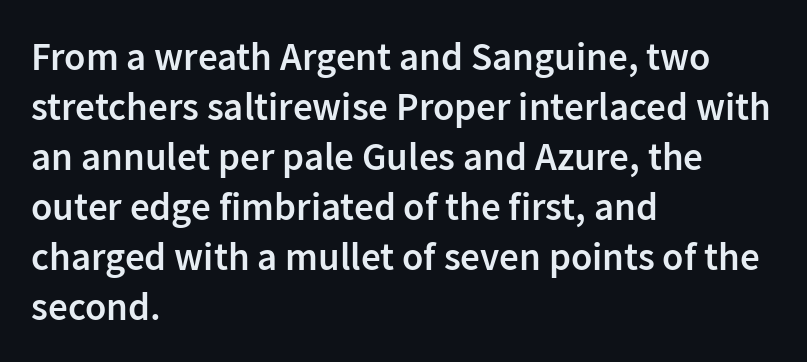
{"serif": "no", "italic": "no", "bold": "semi", "weight": "semibold", "width": "normal", "stroke_contrast": "low", "x_height": "medium", "monospaced": "no", "underline": "no", "align": "left", "line_spacing": "normal", "line_spacing_ratio": 1.28, "letter_spacing": "normal", "letter_spacing_em": 0.0, "glyph_px": 39}
